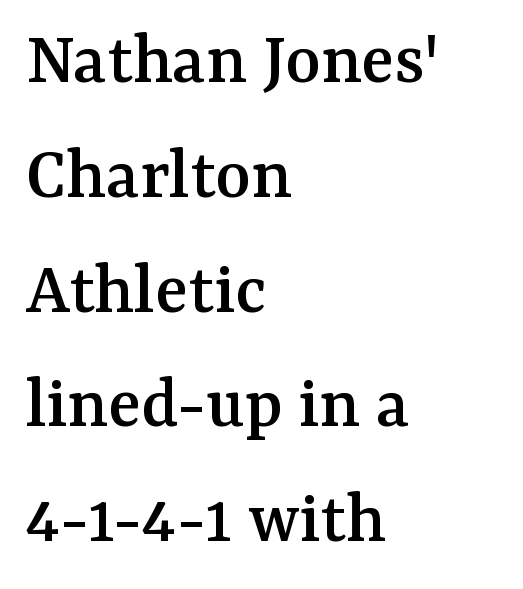
The image shows 76 px serif type, upright; set left-aligned, normal line spacing (1.51x), normal letter spacing, not underlined; medium stroke contrast and a medium x-height.
